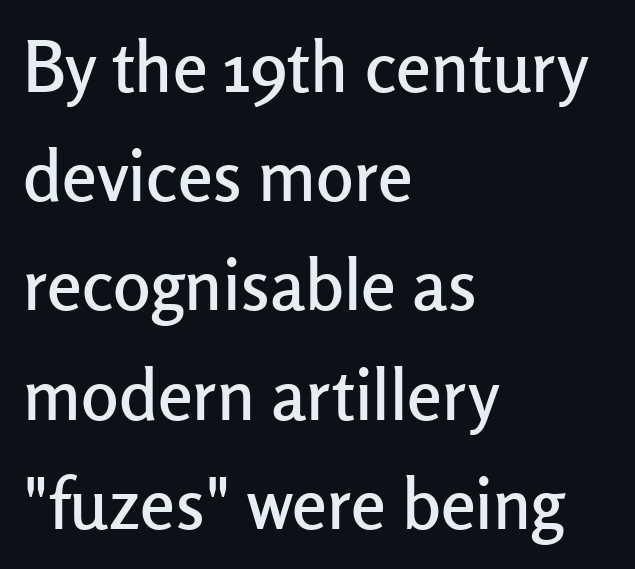
The type is set solid horizontally, with unmodified tracking. If you measured baseline to baseline, you'd find a middling distance. These lines stack with their left ends in a neat column. The face used here is a sans, in the tradition of grotesques and geometrics. Proportional: the letters do not fall into vertical columns. Posture: straight, roman, zero tilt.
